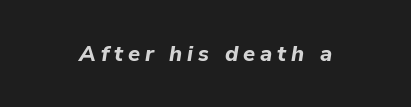
{"italic": "yes", "lean": "right", "slant_degrees": 9, "bold": "yes", "underline": "no", "letter_spacing": "wide", "letter_spacing_em": 0.22, "glyph_px": 22}
